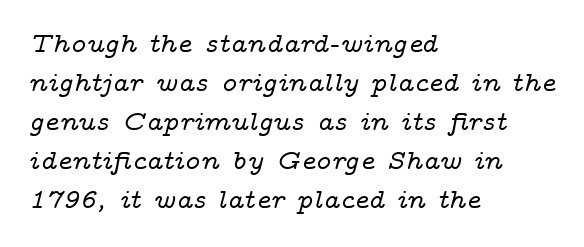
The image shows 28 px wide serif type, italic (leaning right); set left-aligned, normal line spacing (1.39x), normal letter spacing, not underlined; low stroke contrast and a medium x-height.
